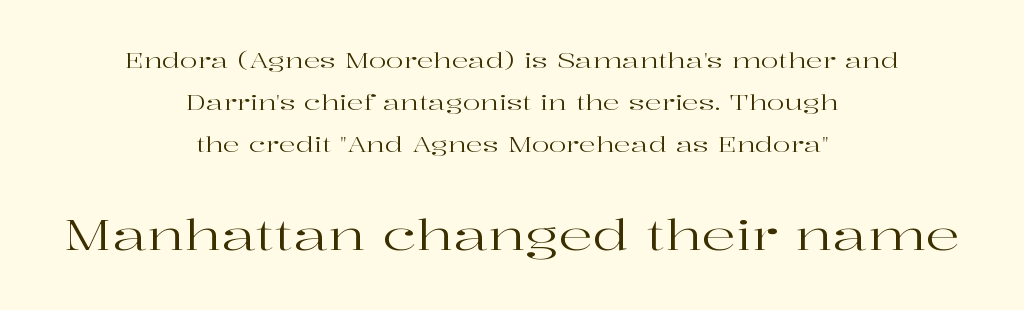
Q: Is the text bold? A: No.
Q: Is the text italic (slanted)? A: No, it is upright.
Q: Is the typeface a serif or a sans-serif typeface? A: Serif.
Q: Is the text underlined? A: No.
Q: How is the paragraph aligned? A: Centered.
Q: Is the spacing between letters normal or unusually wide? A: Normal.
Q: Is the spacing between lines tight, normal or loose? A: Loose.
Q: Which block of text is set in a larger size, the first (top) or the second (bottom)? A: The second (bottom) one.
Q: Width (condensed, normal, or wide)? A: Wide.
Q: Stroke contrast? A: High.
Q: x-height? A: Medium.
Q: Monospaced? A: No.
